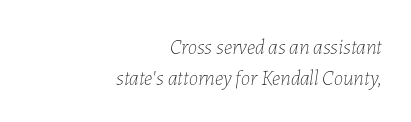
{"italic": "yes", "lean": "right", "slant_degrees": 7, "bold": "no", "underline": "no", "align": "right", "line_spacing": "normal", "line_spacing_ratio": 1.49, "letter_spacing": "normal", "letter_spacing_em": 0.0, "glyph_px": 21}
